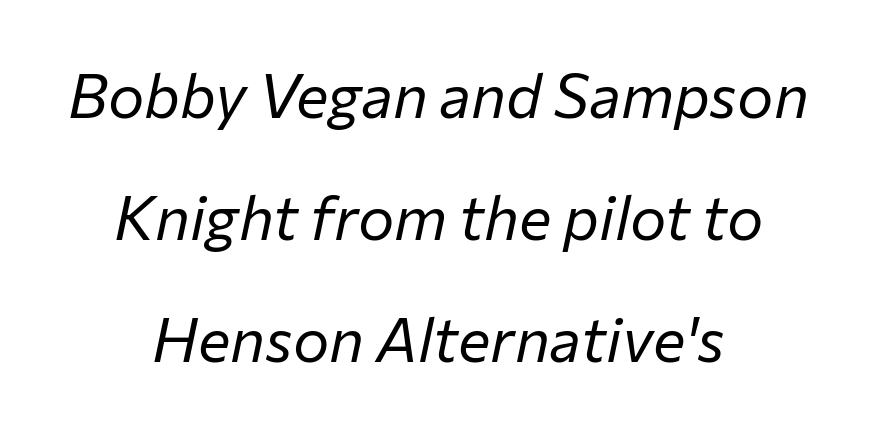
Q: Is the text bold? A: No.
Q: Is the text italic (slanted)? A: Yes, it leans right by about 12 degrees.
Q: Is the text underlined? A: No.
Q: How is the paragraph aligned? A: Centered.
Q: Is the spacing between letters normal or unusually wide? A: Normal.
Q: Is the spacing between lines tight, normal or loose? A: Loose.
Q: Width (condensed, normal, or wide)? A: Normal.
Q: Stroke contrast? A: Low.
Q: x-height? A: Medium.
Q: Monospaced? A: No.
